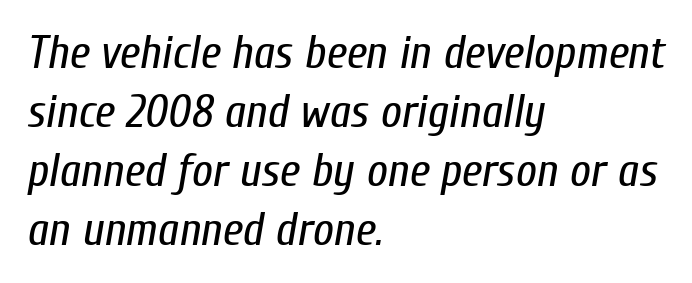
The image shows 46 px regular-weight, condensed type, italic (leaning right); set left-aligned, normal line spacing (1.28x), normal letter spacing, not underlined; low stroke contrast and a medium x-height.
